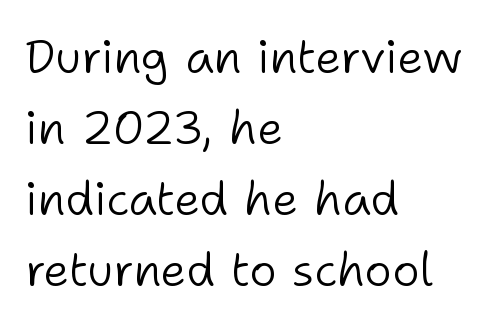
Q: Is the text bold? A: No.
Q: Is the text italic (slanted)? A: No, it is upright.
Q: Is the typeface a serif or a sans-serif typeface? A: Sans-serif.
Q: Is the text underlined? A: No.
Q: How is the paragraph aligned? A: Left-aligned.
Q: Is the spacing between letters normal or unusually wide? A: Normal.
Q: Is the spacing between lines tight, normal or loose? A: Normal.
Q: Width (condensed, normal, or wide)? A: Normal.
Q: Stroke contrast? A: Low.
Q: x-height? A: Medium.
Q: Monospaced? A: No.
